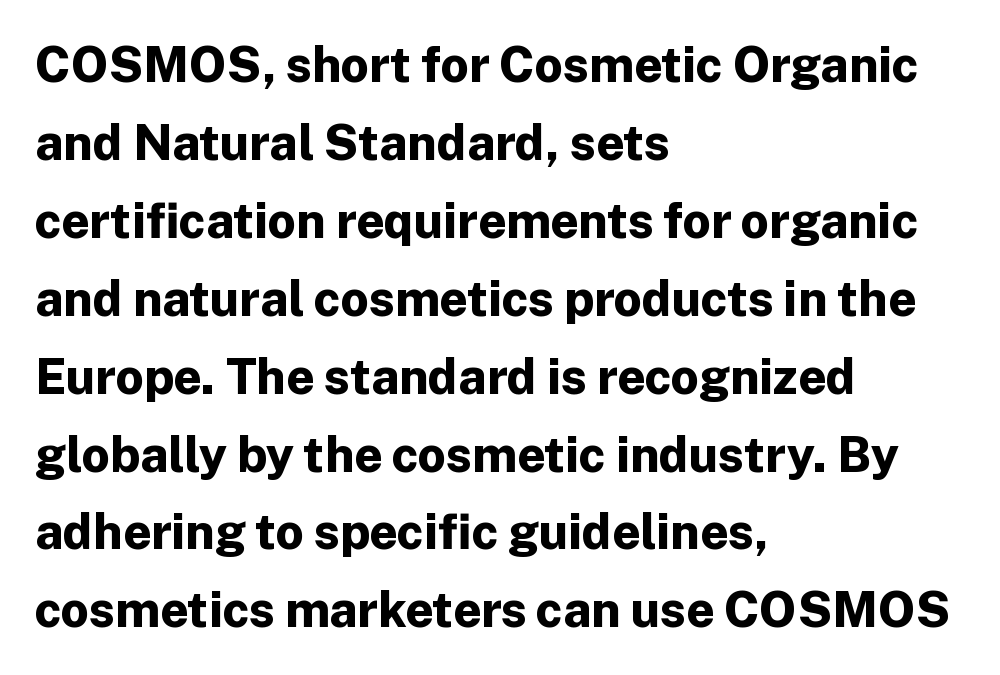
{"serif": "no", "italic": "no", "bold": "yes", "weight": "bold", "width": "normal", "stroke_contrast": "low", "x_height": "medium", "monospaced": "no", "underline": "no", "align": "left", "line_spacing": "normal", "line_spacing_ratio": 1.59, "letter_spacing": "normal", "letter_spacing_em": 0.0, "glyph_px": 49}
